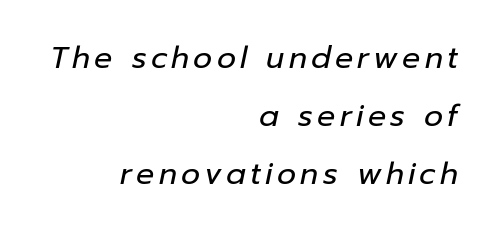
{"italic": "yes", "lean": "right", "slant_degrees": 12, "bold": "no", "weight": "regular", "width": "normal", "stroke_contrast": "low", "x_height": "medium", "monospaced": "no", "underline": "no", "align": "right", "line_spacing": "loose", "line_spacing_ratio": 1.93, "glyph_px": 30}
